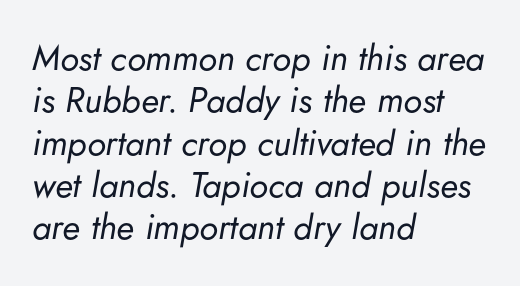
No word sits above an underline. The lettering tilts uniformly, giving the passage an italic look. Compared with a typical body face, this is equally light or lighter still. Think of a printed novel: that variable character pitch is what you see here. Casual observation: everything's shoved over to the left.
